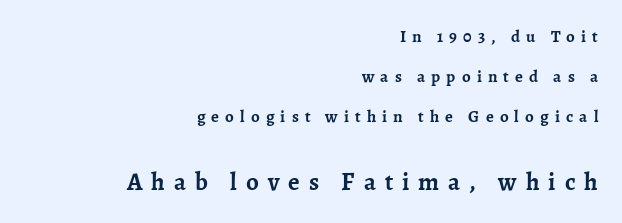
The face used here has the dense, thick strokes of a bold. Letter spacing: wide. Upright lettering throughout. Here the second block reads like a headline and the first like body copy.
